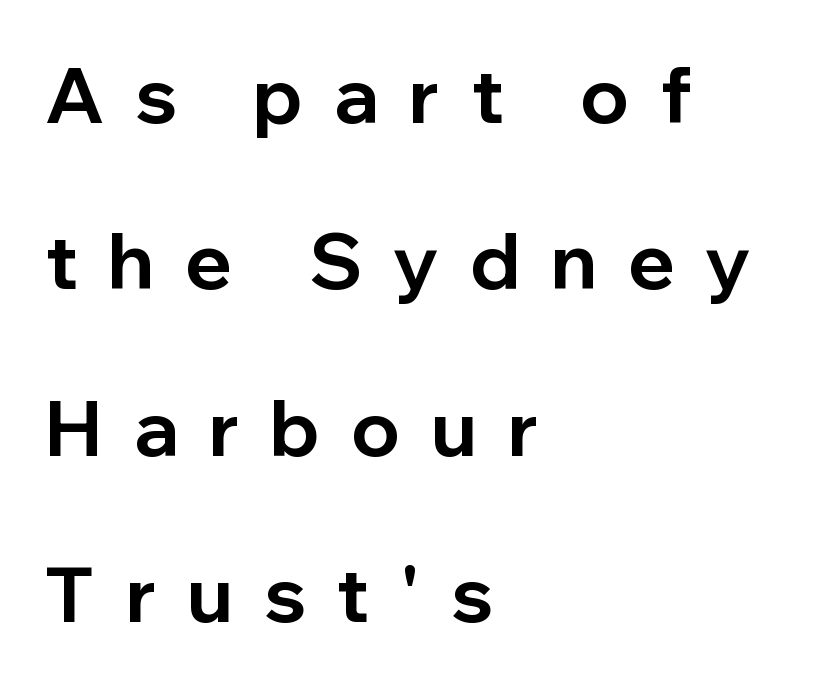
Successive baselines arrive slowly, with a big drop between each. Horizontally, the lines are justified to the leading edge only. Compared with an ordinary text face, these strokes are far heavier — a full bold. Nope, no serifs anywhere on these letters. The rendering inserts visible extra space after every character.
